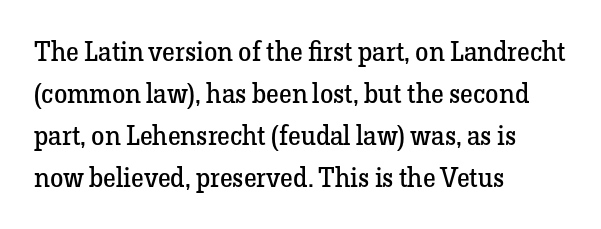
{"italic": "no", "bold": "no", "underline": "no", "align": "left", "line_spacing": "normal", "line_spacing_ratio": 1.56, "letter_spacing": "normal", "letter_spacing_em": 0.0, "glyph_px": 27}
